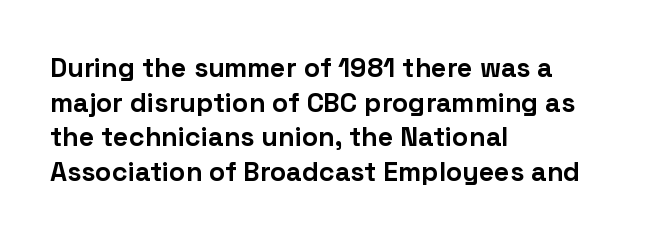
Compared with typical body copy, the letter spacing here is the same. The setting favours the left margin, as ordinary paragraphs usually do. Heft: maximum for text — a bold. Beneath every word, the page is bare. Successive baselines arrive at the customary interval. These lines were composed using upright roman letters.
